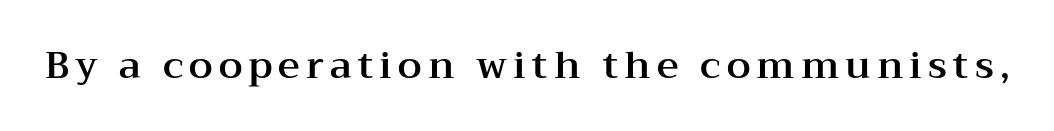
{"serif": "yes", "italic": "no", "width": "wide", "stroke_contrast": "medium", "x_height": "medium", "monospaced": "no", "underline": "no", "glyph_px": 38}
